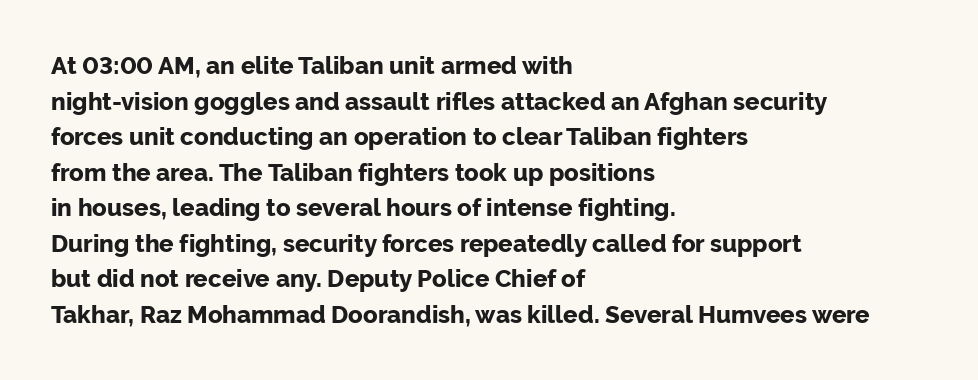
Q: Is the text bold? A: Yes.
Q: Is the text italic (slanted)? A: No, it is upright.
Q: Is the text underlined? A: No.
Q: How is the paragraph aligned? A: Left-aligned.
Q: Is the spacing between letters normal or unusually wide? A: Normal.
Q: Is the spacing between lines tight, normal or loose? A: Normal.
